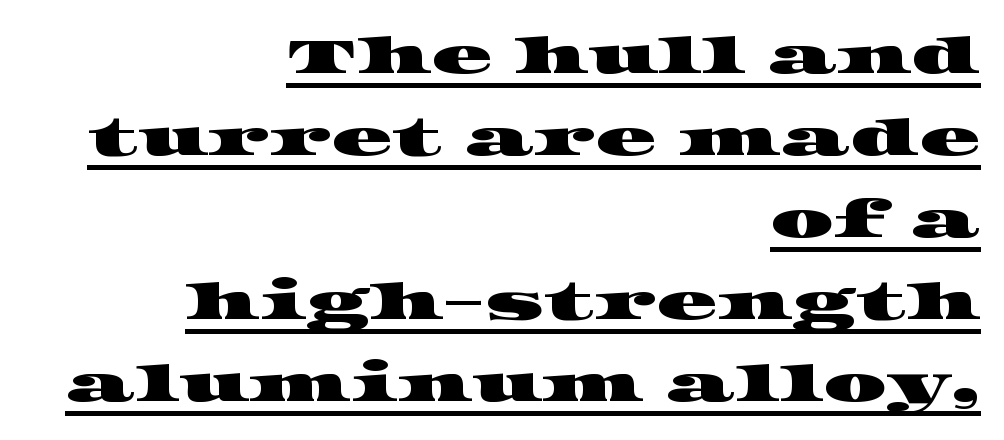
Every word sits above its own underline. Nothing unusual about the tracking: characters are spaced as the font intends. Horizontally, the lines are justified to the trailing edge only. Whoever set this chose a conventional vertical rhythm. A typesetter would call this proportional, since set widths differ per character.
